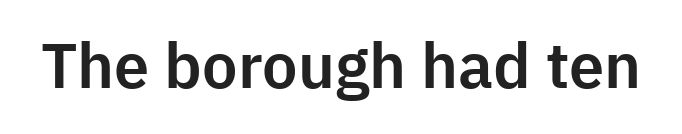
{"serif": "no", "italic": "no", "width": "normal", "stroke_contrast": "low", "x_height": "medium", "monospaced": "no", "underline": "no", "letter_spacing": "normal", "letter_spacing_em": 0.0, "glyph_px": 63}
